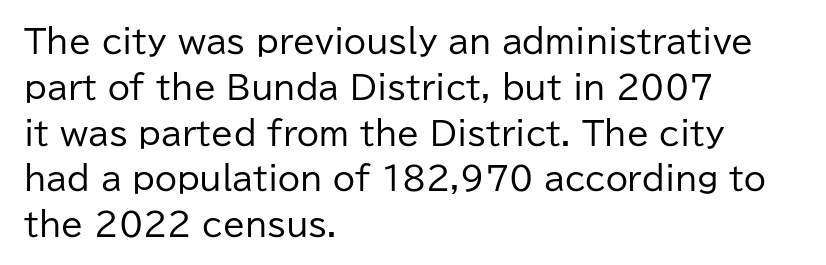
Nothing sits at the stroke ends, so this counts as sans-serif. These lines were composed using upright roman letters. This sample keeps an unexceptional amount of space between lines. The horizontal fit of the characters is conventional and even. Is this a fixed-width face? No — the glyphs have proportional, varying widths.
